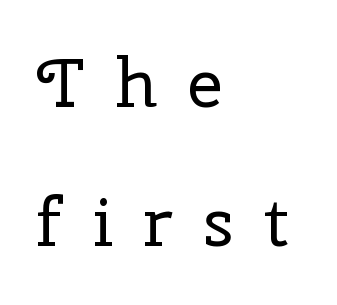
{"serif": "yes", "italic": "no", "bold": "no", "weight": "regular", "width": "normal", "stroke_contrast": "low", "x_height": "medium", "monospaced": "no", "underline": "no", "align": "left", "line_spacing": "loose", "line_spacing_ratio": 2.05, "letter_spacing": "wide", "letter_spacing_em": 0.45, "glyph_px": 68}
